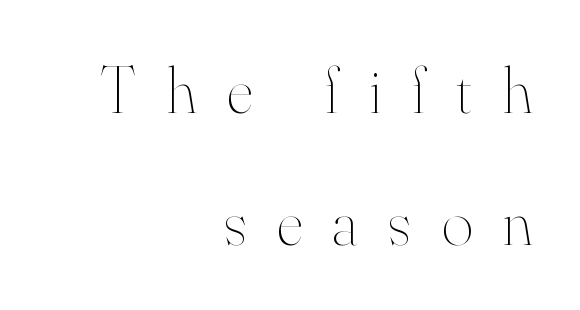
Q: Is the text bold? A: No.
Q: Is the text italic (slanted)? A: No, it is upright.
Q: Is the text underlined? A: No.
Q: How is the paragraph aligned? A: Right-aligned.
Q: Is the spacing between letters normal or unusually wide? A: Unusually wide.
Q: Is the spacing between lines tight, normal or loose? A: Loose.
Q: Width (condensed, normal, or wide)? A: Normal.
Q: Stroke contrast? A: High.
Q: x-height? A: Small.
Q: Monospaced? A: No.
